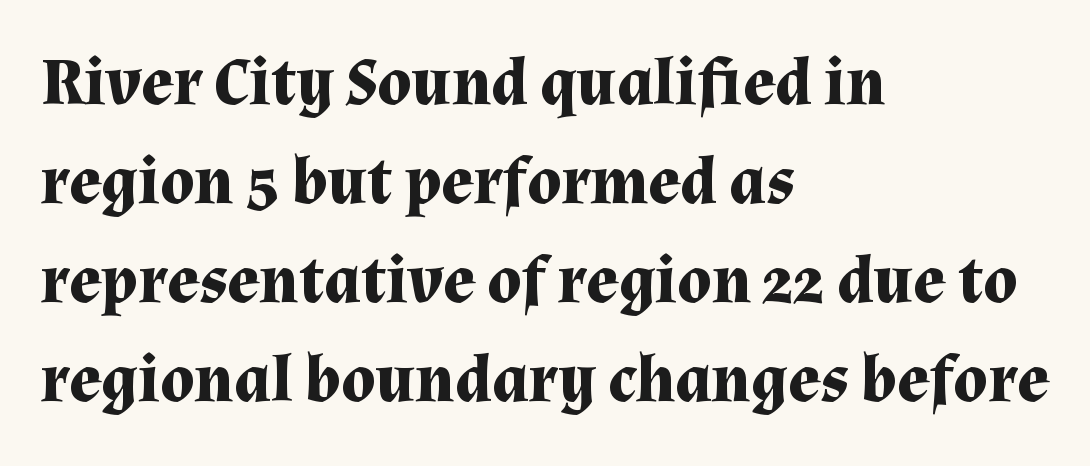
The image shows 67 px bold serif type, upright; set left-aligned, normal line spacing (1.48x), normal letter spacing, not underlined; medium stroke contrast and a medium x-height.
